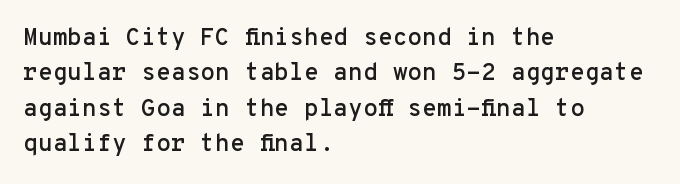
{"italic": "no", "underline": "no", "align": "left", "line_spacing": "normal", "line_spacing_ratio": 1.47, "letter_spacing": "normal", "letter_spacing_em": 0.0, "glyph_px": 24}
